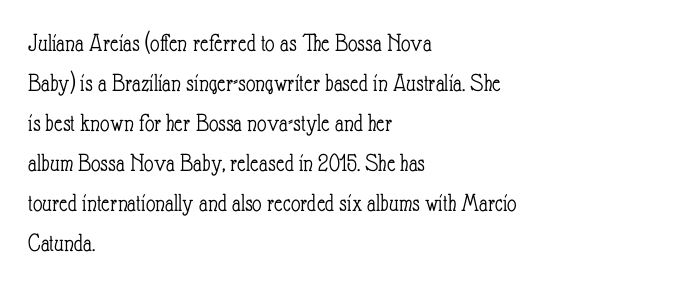
Descender tails drop into unmarked territory. Stroke mass is kept to a normal reading level or below. Default kerning and tracking; the words read as compact shapes. Teacher's note: observe the even left margin — that is flush-left alignment.
